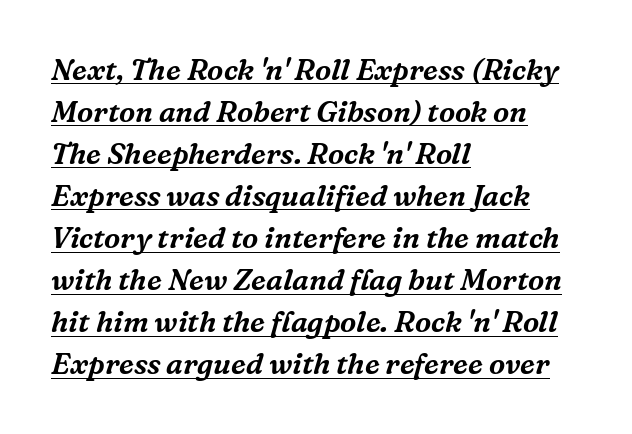
{"serif": "yes", "italic": "yes", "lean": "right", "slant_degrees": 16, "width": "normal", "stroke_contrast": "medium", "x_height": "medium", "monospaced": "no", "underline": "yes", "align": "left", "line_spacing": "normal", "line_spacing_ratio": 1.45, "letter_spacing": "normal", "letter_spacing_em": 0.0, "glyph_px": 29}
